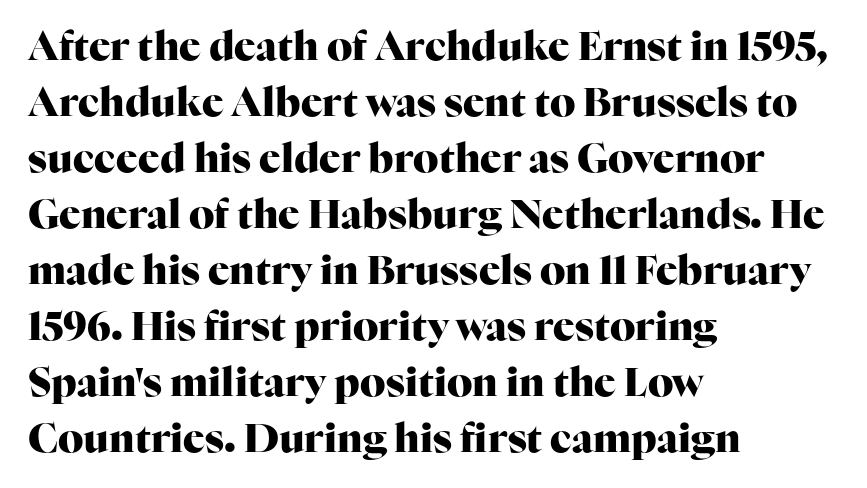
The image shows 40 px heavy serif type, upright; set left-aligned, normal line spacing (1.4x), normal letter spacing, not underlined; high stroke contrast and a medium x-height.
